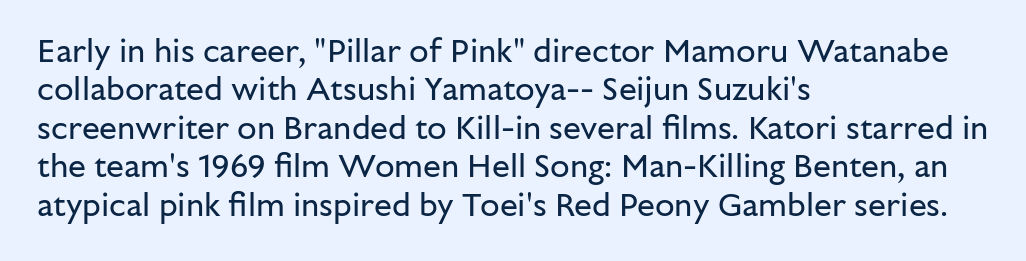
Q: Is the text bold? A: No.
Q: Is the text italic (slanted)? A: No, it is upright.
Q: Is the typeface a serif or a sans-serif typeface? A: Sans-serif.
Q: Is the text underlined? A: No.
Q: How is the paragraph aligned? A: Left-aligned.
Q: Is the spacing between letters normal or unusually wide? A: Normal.
Q: Width (condensed, normal, or wide)? A: Normal.
Q: Stroke contrast? A: Low.
Q: x-height? A: Medium.
Q: Monospaced? A: No.
